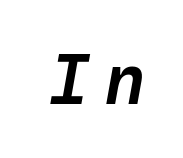
Q: Is the text bold? A: Semi-bold.
Q: Is the text italic (slanted)? A: Yes, it leans right by about 10 degrees.
Q: Is the text underlined? A: No.
Q: Width (condensed, normal, or wide)? A: Normal.
Q: Stroke contrast? A: Low.
Q: x-height? A: Medium.
Q: Monospaced? A: Yes.
